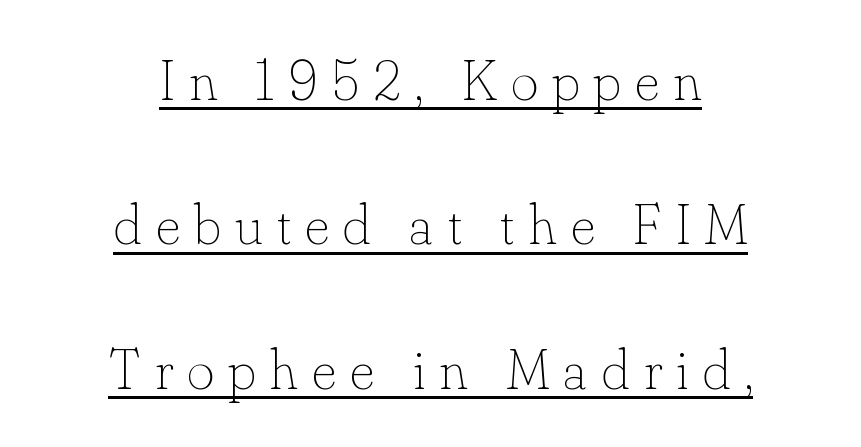
Horizontal bands of white between lines are thick stripes. The rendering uses natural spacing where letterforms have individual widths. Horizontally, the lines are justified to the midpoint only. Glyph-to-glyph distance is far greater than everyday printed text. Has an underline been added? It has. Is this a heavy cut? Hardly; it is regular or lighter.
